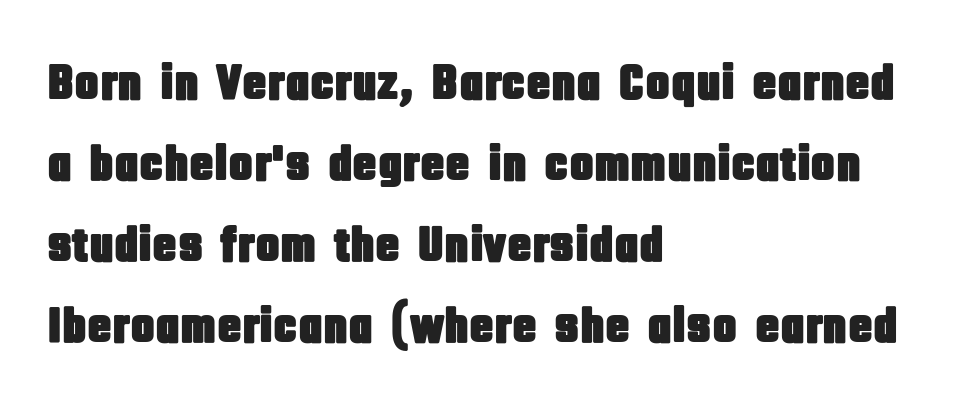
{"serif": "no", "italic": "no", "width": "condensed", "stroke_contrast": "low", "x_height": "large", "monospaced": "no", "underline": "no", "align": "left", "line_spacing": "normal", "line_spacing_ratio": 1.59, "letter_spacing": "normal", "letter_spacing_em": 0.0, "glyph_px": 51}
